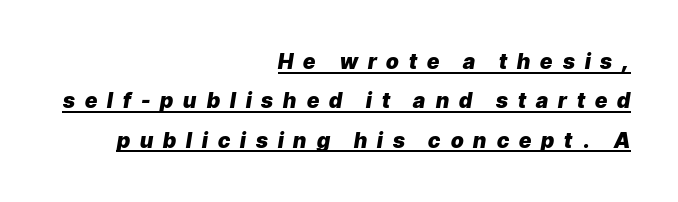
Q: Is the text bold? A: Yes.
Q: Is the text italic (slanted)? A: Yes, it leans right by about 9 degrees.
Q: Is the text underlined? A: Yes.
Q: How is the paragraph aligned? A: Right-aligned.
Q: Is the spacing between letters normal or unusually wide? A: Unusually wide.
